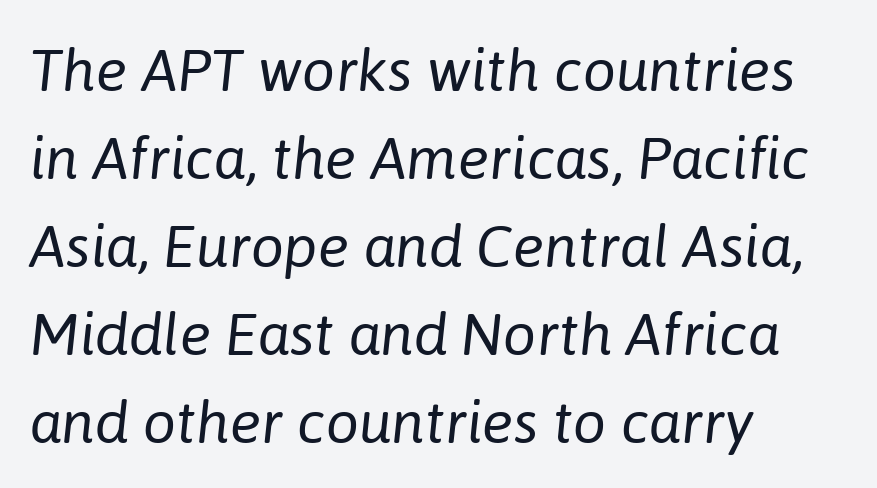
The image shows 59 px regular-weight type, italic (leaning right); set left-aligned, normal line spacing (1.49x), normal letter spacing, not underlined; low stroke contrast and a medium x-height.
